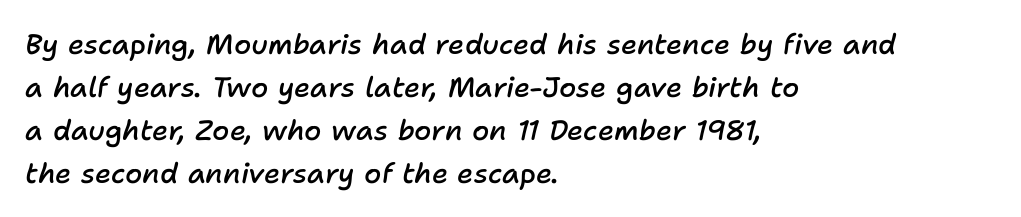
{"italic": "yes", "lean": "right", "slant_degrees": 11, "bold": "semi", "weight": "semibold", "width": "normal", "stroke_contrast": "low", "x_height": "medium", "monospaced": "no", "underline": "no", "align": "left", "line_spacing": "normal", "line_spacing_ratio": 1.53, "letter_spacing": "normal", "letter_spacing_em": 0.0, "glyph_px": 28}
